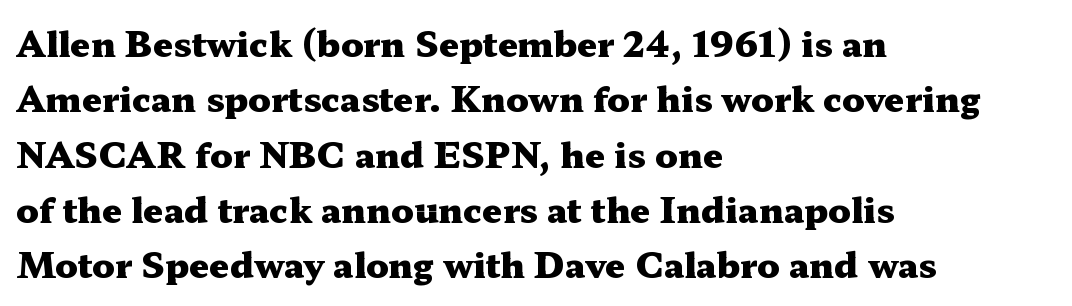
{"serif": "yes", "italic": "no", "bold": "yes", "weight": "heavy", "width": "wide", "stroke_contrast": "medium", "x_height": "medium", "monospaced": "no", "underline": "no", "align": "left", "line_spacing": "normal", "line_spacing_ratio": 1.58, "letter_spacing": "normal", "letter_spacing_em": 0.0, "glyph_px": 35}
